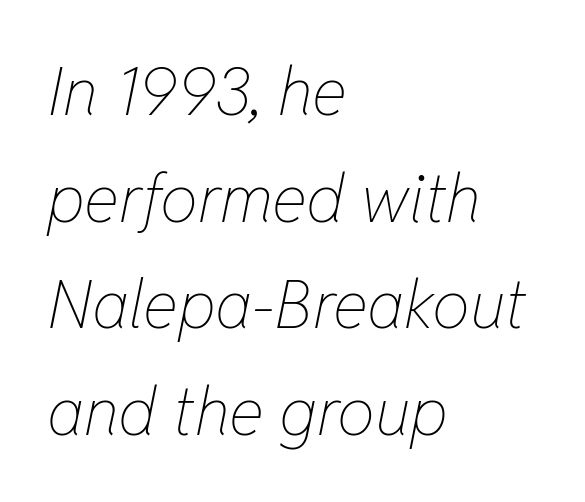
Q: Is the text bold? A: No.
Q: Is the text italic (slanted)? A: Yes, it leans right by about 11 degrees.
Q: Is the text underlined? A: No.
Q: How is the paragraph aligned? A: Left-aligned.
Q: Is the spacing between letters normal or unusually wide? A: Normal.
Q: Is the spacing between lines tight, normal or loose? A: Normal.
Q: Width (condensed, normal, or wide)? A: Condensed.
Q: Stroke contrast? A: Low.
Q: x-height? A: Medium.
Q: Monospaced? A: No.
